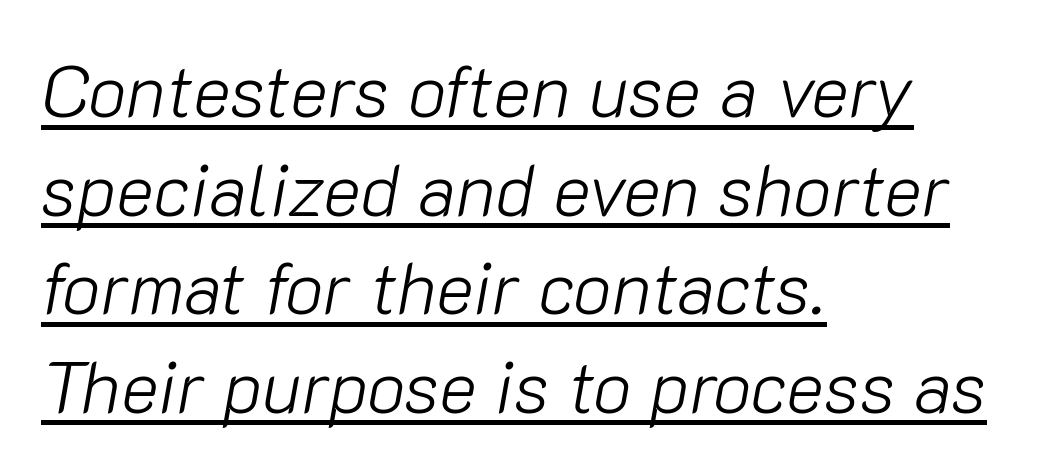
Line beginnings align vertically; line endings do not. These characters rest on top of a visible drawn line. These lines sit exactly where default settings would place them. Here the designer chose a conventional face with non-uniform glyph widths. Slant detected: the letters are inclined. Stems and bowls with no extra thickness — not bold.
